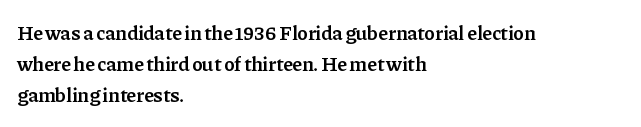
{"italic": "no", "bold": "semi", "underline": "no", "align": "left", "line_spacing": "normal", "line_spacing_ratio": 1.56, "letter_spacing": "normal", "letter_spacing_em": 0.0, "glyph_px": 20}
